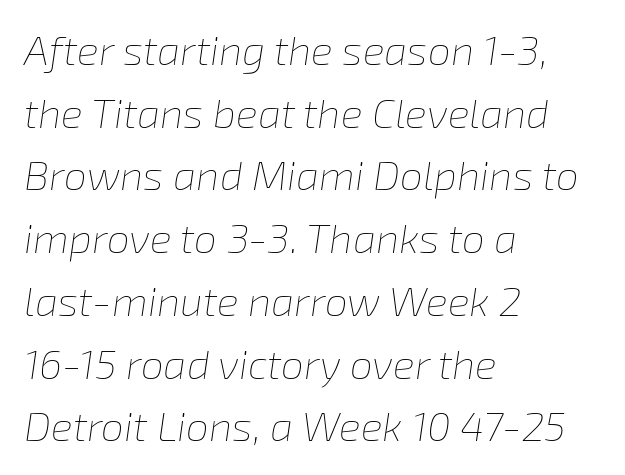
{"italic": "yes", "lean": "right", "slant_degrees": 8, "bold": "no", "weight": "thin", "width": "normal", "stroke_contrast": "low", "x_height": "medium", "monospaced": "no", "underline": "no", "align": "left", "line_spacing": "normal", "line_spacing_ratio": 1.53, "letter_spacing": "normal", "letter_spacing_em": 0.0, "glyph_px": 41}
